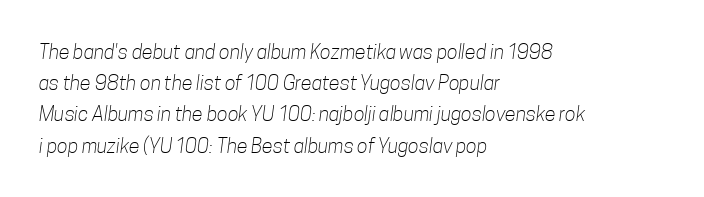
Q: Is the text bold? A: No.
Q: Is the text underlined? A: No.
Q: How is the paragraph aligned? A: Left-aligned.
Q: Is the spacing between letters normal or unusually wide? A: Normal.
Q: Is the spacing between lines tight, normal or loose? A: Normal.
